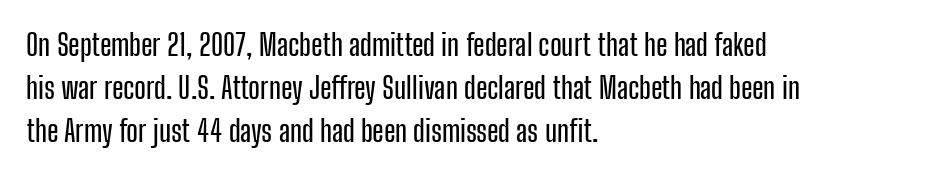
Q: Is the text italic (slanted)? A: No, it is upright.
Q: Is the typeface a serif or a sans-serif typeface? A: Sans-serif.
Q: Is the text underlined? A: No.
Q: How is the paragraph aligned? A: Left-aligned.
Q: Is the spacing between letters normal or unusually wide? A: Normal.
Q: Is the spacing between lines tight, normal or loose? A: Normal.
Q: Width (condensed, normal, or wide)? A: Condensed.
Q: Stroke contrast? A: Low.
Q: x-height? A: Medium.
Q: Monospaced? A: No.
